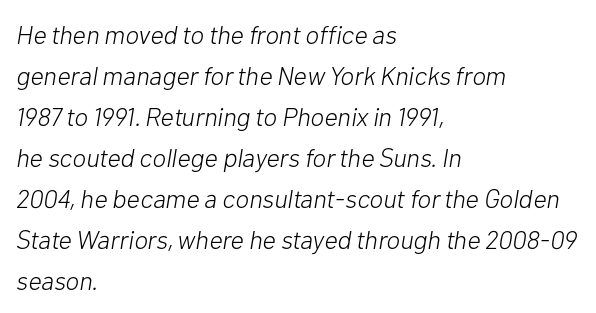
The image shows 26 px text type, italic (leaning right); set left-aligned, normal line spacing (1.58x), normal letter spacing, not underlined.
